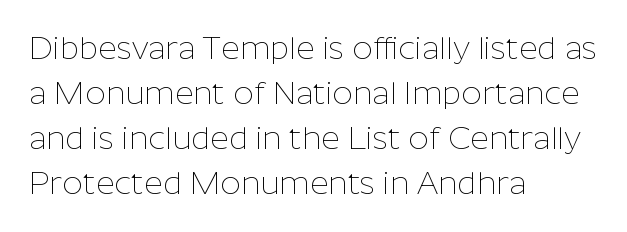
{"serif": "no", "italic": "no", "bold": "no", "weight": "thin", "width": "normal", "stroke_contrast": "low", "x_height": "medium", "monospaced": "no", "underline": "no", "align": "left", "line_spacing": "normal", "line_spacing_ratio": 1.41, "letter_spacing": "normal", "letter_spacing_em": 0.0, "glyph_px": 32}
